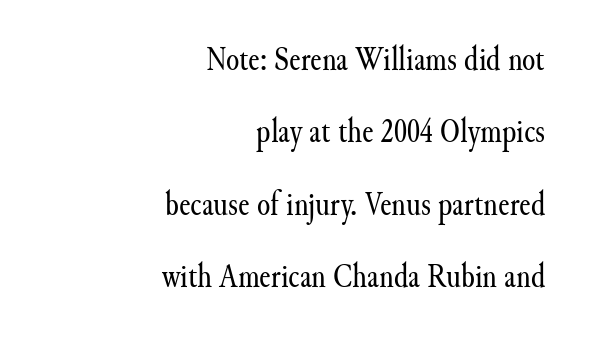
The image shows 34 px regular-weight serif type, upright; set right-aligned, loose line spacing (2.13x), normal letter spacing, not underlined; medium stroke contrast and a small x-height.
